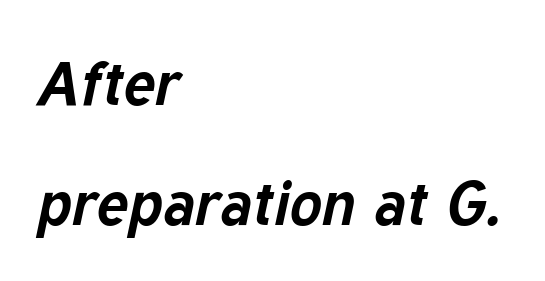
Nothing unusual about the tracking: characters are spaced as the font intends. Does the leading feel generous? Absolutely, it's lavish. If you drew a ruler down the left edge, every line would touch it. A typesetter would mark this as italic.
